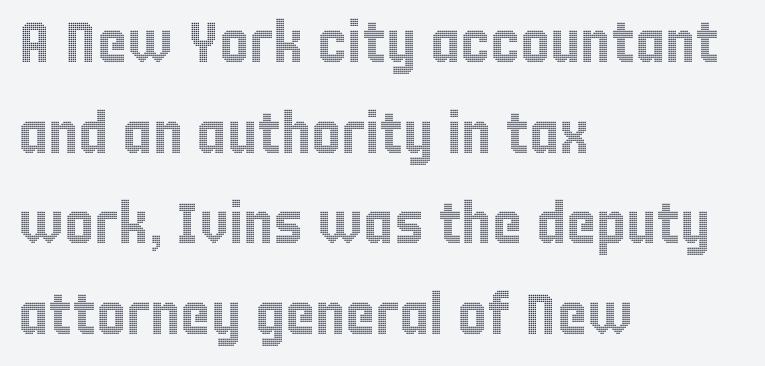
Q: Is the text italic (slanted)? A: No, it is upright.
Q: Is the text underlined? A: No.
Q: How is the paragraph aligned? A: Left-aligned.
Q: Is the spacing between letters normal or unusually wide? A: Normal.
Q: Is the spacing between lines tight, normal or loose? A: Normal.
Q: Width (condensed, normal, or wide)? A: Condensed.
Q: x-height? A: Large.
Q: Monospaced? A: No.
